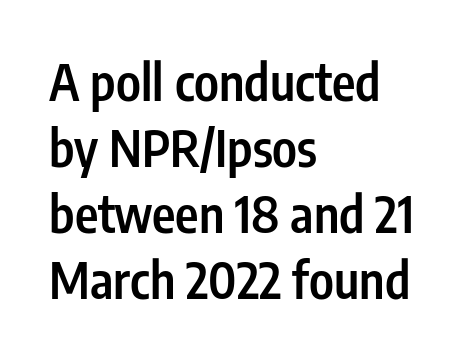
Typeset ragged right — the left edge is the straight one. Grotesque or geometric, the face here clearly has no serifs. Style check: upright. These lines are rendered in a variable-pitch font.
